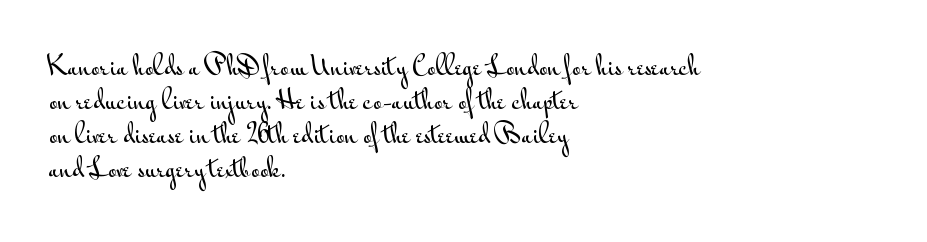
{"underline": "no", "align": "left", "line_spacing": "normal", "line_spacing_ratio": 1.42, "letter_spacing": "normal", "letter_spacing_em": 0.0, "glyph_px": 24}
